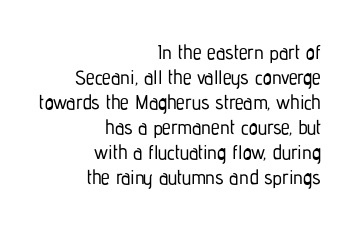
The lettering stays uniformly vertical, giving the passage a roman look. Leading matches the norm, producing a regular column. No extra tracking has been applied to these lines. Nobody drew a line under any word here. One-word summary of the alignment: right.
